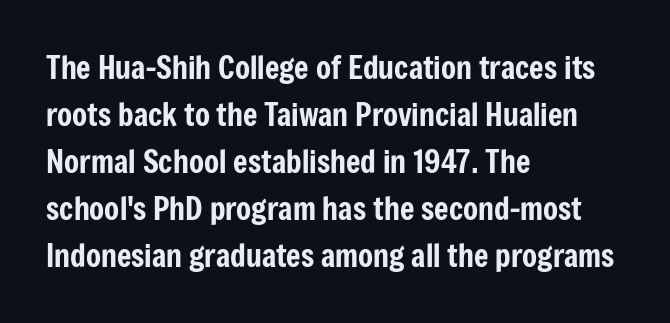
The image shows 31 px condensed sans-serif type, upright; set left-aligned, normal line spacing (1.52x), normal letter spacing, not underlined; low stroke contrast and a medium x-height.
